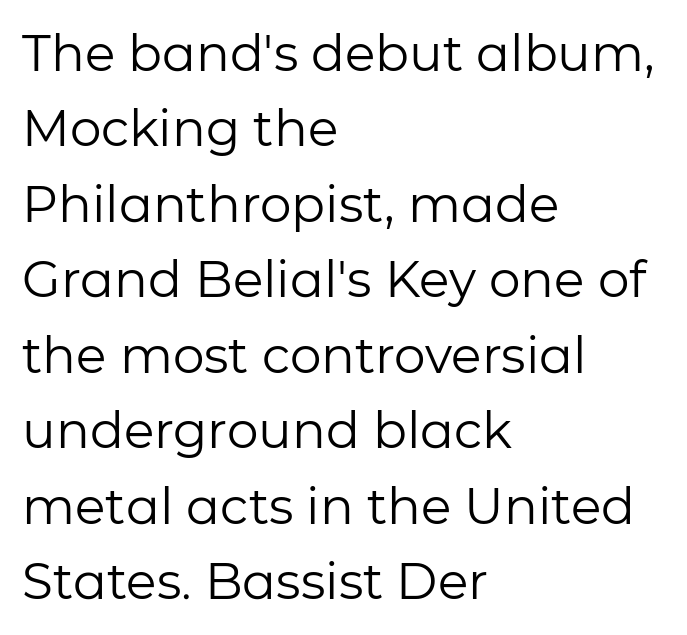
The type family on display is of the sans-serif kind. Quick note: underline off. Here the designer chose a conventional face with non-uniform glyph widths. Weight: not bold — regular or lighter. A typesetter would call this leading conventional body-copy spacing. A student would call this left alignment; a typographer would say flush left, rag right.
